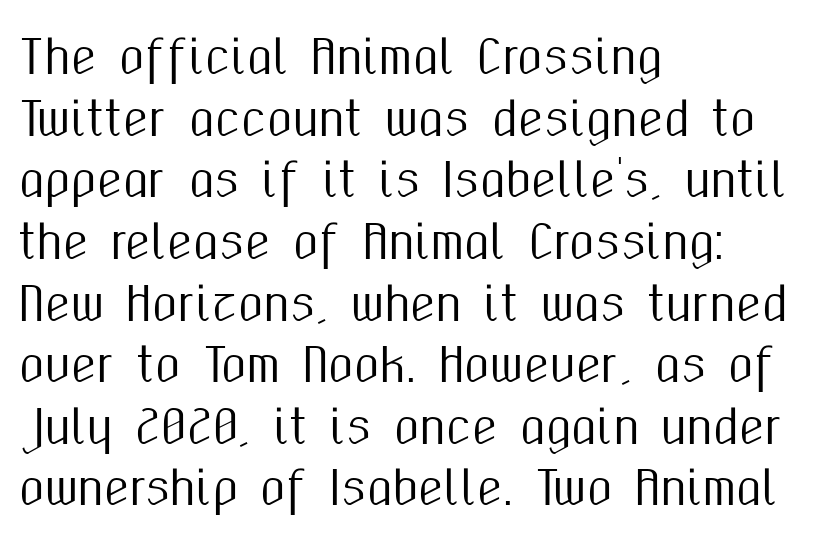
{"serif": "no", "italic": "no", "width": "condensed", "stroke_contrast": "medium", "x_height": "medium", "monospaced": "no", "underline": "no", "align": "left", "line_spacing": "normal", "line_spacing_ratio": 1.34, "letter_spacing": "normal", "letter_spacing_em": 0.0, "glyph_px": 46}
